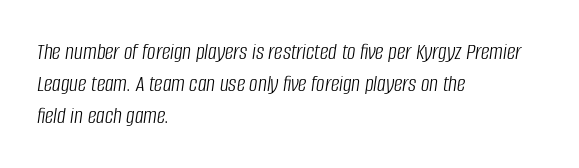
Slanted lettering throughout. Lines of text with bare space underneath. The lines sit at an ordinary, default distance from one another. If you drew a ruler down the left edge, every line would touch it.
